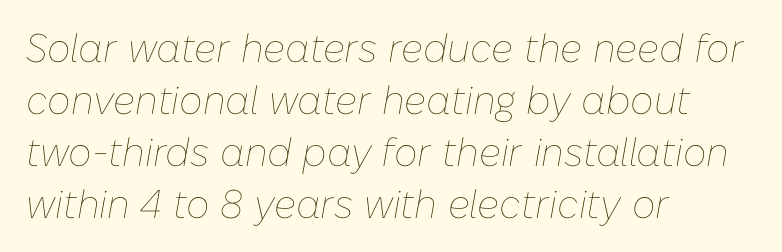
Clear beneath every line of the passage. Nobody touched the tracking dial on this one. All the whitespace from short lines collects on the right. The block of text has a typical density, with ordinary space between rows. Here the designer chose a conventional face with non-uniform glyph widths.
